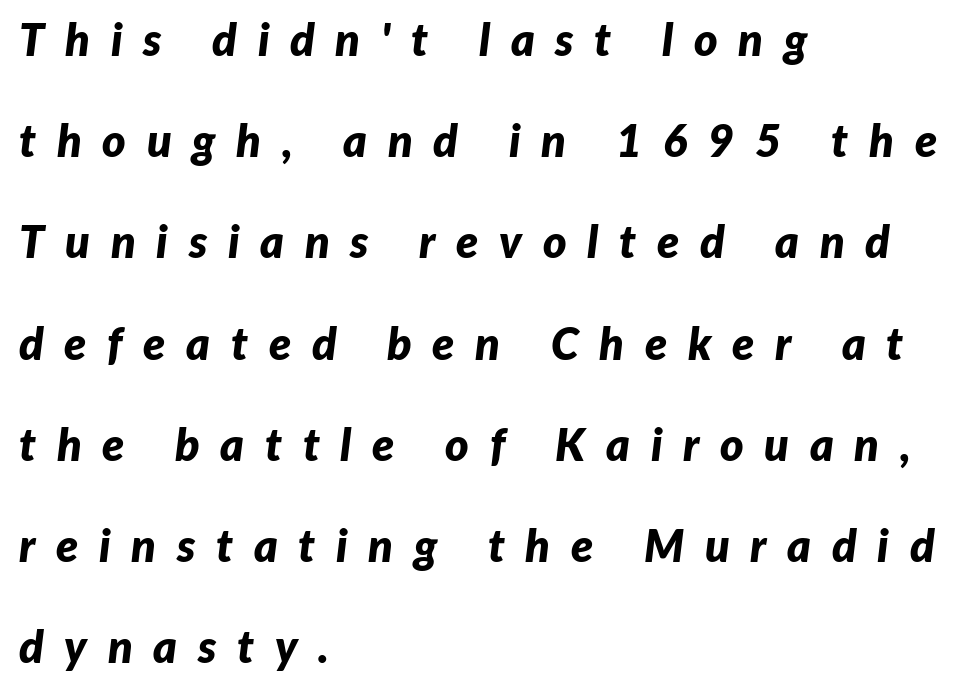
Q: Is the text bold? A: Yes.
Q: Is the text italic (slanted)? A: Yes, it leans right by about 7 degrees.
Q: Is the text underlined? A: No.
Q: How is the paragraph aligned? A: Left-aligned.
Q: Is the spacing between letters normal or unusually wide? A: Unusually wide.
Q: Is the spacing between lines tight, normal or loose? A: Loose.
Q: Width (condensed, normal, or wide)? A: Normal.
Q: Stroke contrast? A: Low.
Q: x-height? A: Medium.
Q: Monospaced? A: No.
